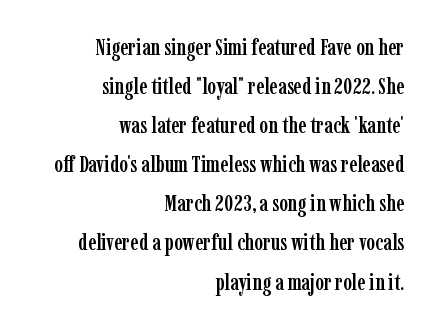
{"italic": "no", "underline": "no", "align": "right", "line_spacing": "normal", "line_spacing_ratio": 1.7, "letter_spacing": "normal", "letter_spacing_em": 0.0, "glyph_px": 23}
